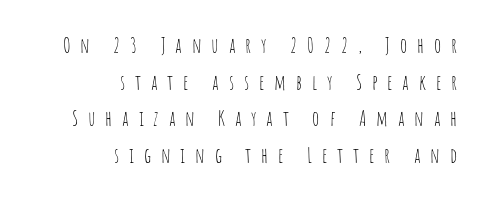
The image shows 21 px text type, upright; set right-aligned, line spacing 1.74x, unusually wide letter spacing (+0.47 em), not underlined.
